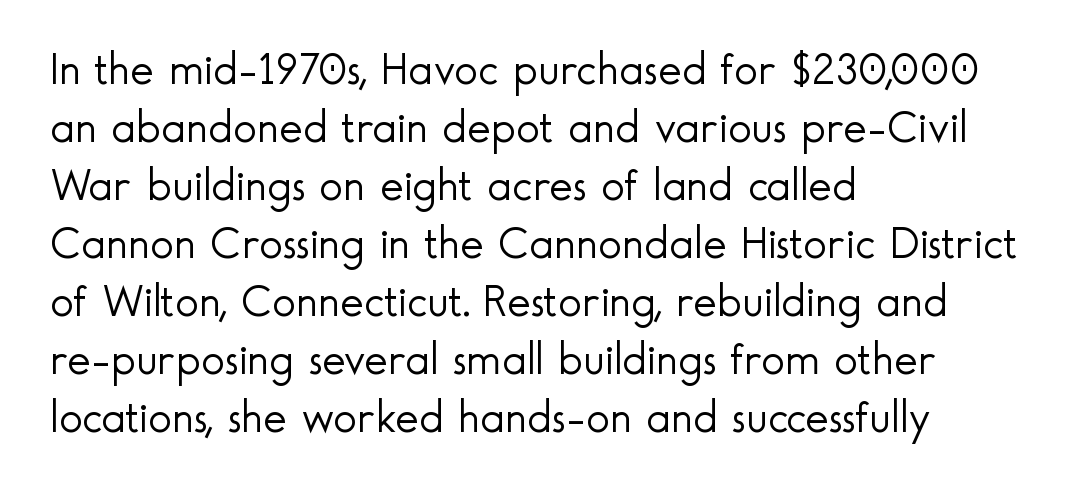
Q: Is the text bold? A: No.
Q: Is the text italic (slanted)? A: No, it is upright.
Q: Is the typeface a serif or a sans-serif typeface? A: Sans-serif.
Q: Is the text underlined? A: No.
Q: How is the paragraph aligned? A: Left-aligned.
Q: Is the spacing between letters normal or unusually wide? A: Normal.
Q: Is the spacing between lines tight, normal or loose? A: Normal.
Q: Width (condensed, normal, or wide)? A: Normal.
Q: x-height? A: Small.
Q: Monospaced? A: No.
